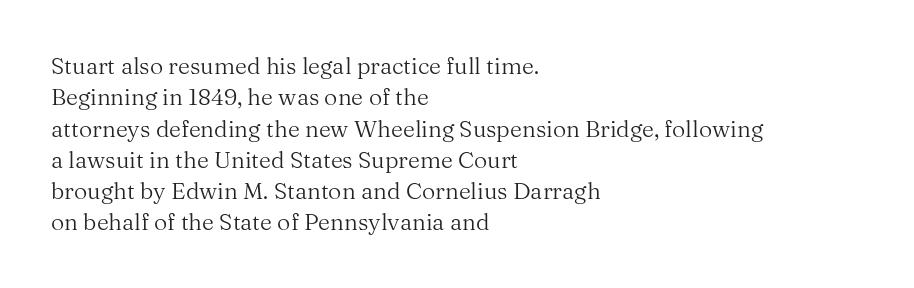
Q: Is the text bold? A: No.
Q: Is the text italic (slanted)? A: No, it is upright.
Q: Is the text underlined? A: No.
Q: How is the paragraph aligned? A: Left-aligned.
Q: Is the spacing between letters normal or unusually wide? A: Normal.
Q: Is the spacing between lines tight, normal or loose? A: Normal.
